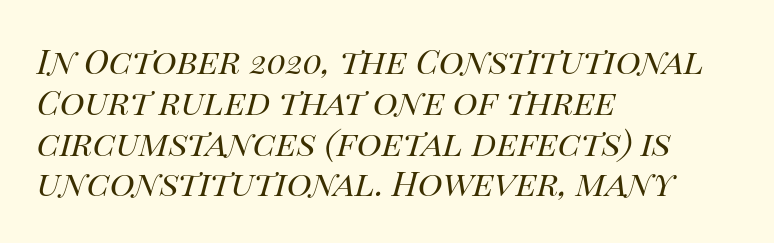
{"italic": "yes", "lean": "right", "slant_degrees": 14, "bold": "no", "weight": "regular", "width": "normal", "stroke_contrast": "high", "x_height": "large", "monospaced": "no", "underline": "no", "align": "left", "line_spacing_ratio": 1.2, "letter_spacing": "normal", "letter_spacing_em": 0.0, "glyph_px": 34}
